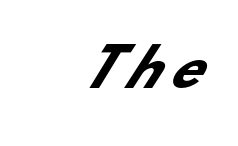
{"serif": "no", "bold": "yes", "weight": "heavy", "width": "normal", "stroke_contrast": "low", "x_height": "small", "monospaced": "no", "underline": "no", "letter_spacing": "wide", "letter_spacing_em": 0.23, "glyph_px": 51}
